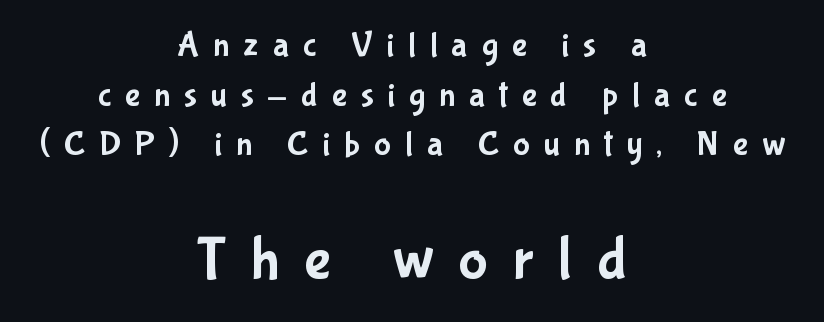
Q: Is the text italic (slanted)? A: No, it is upright.
Q: Is the typeface a serif or a sans-serif typeface? A: Sans-serif.
Q: Is the text underlined? A: No.
Q: How is the paragraph aligned? A: Centered.
Q: Is the spacing between letters normal or unusually wide? A: Unusually wide.
Q: Is the spacing between lines tight, normal or loose? A: Normal.
Q: Which block of text is set in a larger size, the first (top) or the second (bottom)? A: The second (bottom) one.
Q: Width (condensed, normal, or wide)? A: Condensed.
Q: Stroke contrast? A: Low.
Q: x-height? A: Medium.
Q: Monospaced? A: No.
